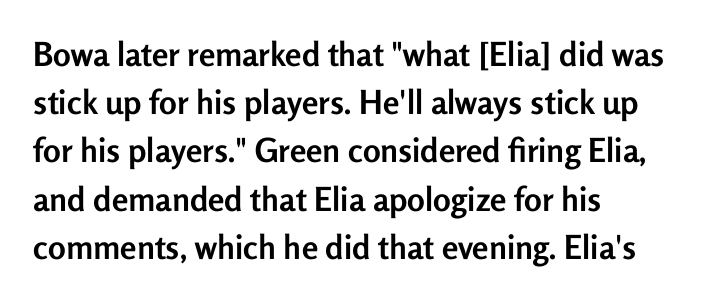
Q: Is the text bold? A: Yes.
Q: Is the text italic (slanted)? A: No, it is upright.
Q: Is the typeface a serif or a sans-serif typeface? A: Sans-serif.
Q: Is the text underlined? A: No.
Q: How is the paragraph aligned? A: Left-aligned.
Q: Is the spacing between letters normal or unusually wide? A: Normal.
Q: Is the spacing between lines tight, normal or loose? A: Normal.
Q: Width (condensed, normal, or wide)? A: Normal.
Q: Stroke contrast? A: Low.
Q: x-height? A: Medium.
Q: Monospaced? A: No.
